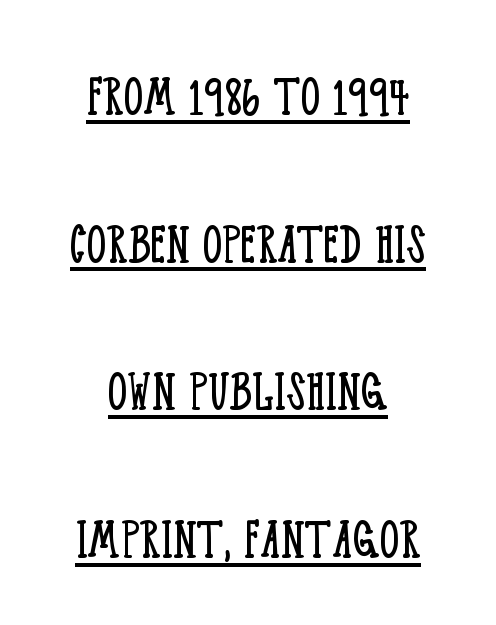
{"serif": "yes", "italic": "no", "bold": "no", "weight": "light", "width": "condensed", "stroke_contrast": "low", "x_height": "large", "monospaced": "no", "underline": "yes", "align": "center", "line_spacing": "loose", "line_spacing_ratio": 2.42, "letter_spacing": "normal", "letter_spacing_em": 0.0, "glyph_px": 61}
